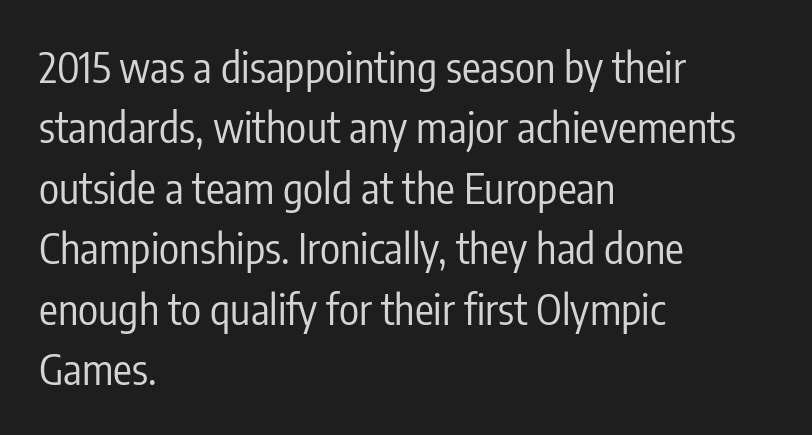
Q: Is the text bold? A: No.
Q: Is the text italic (slanted)? A: No, it is upright.
Q: Is the typeface a serif or a sans-serif typeface? A: Sans-serif.
Q: Is the text underlined? A: No.
Q: How is the paragraph aligned? A: Left-aligned.
Q: Is the spacing between letters normal or unusually wide? A: Normal.
Q: Is the spacing between lines tight, normal or loose? A: Normal.
Q: Width (condensed, normal, or wide)? A: Condensed.
Q: Stroke contrast? A: Low.
Q: x-height? A: Medium.
Q: Monospaced? A: No.
